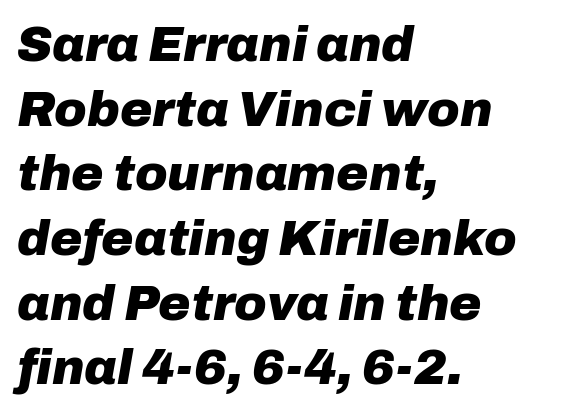
The image shows 49 px heavy type, italic (leaning right); set left-aligned, normal line spacing (1.32x), normal letter spacing, not underlined; low stroke contrast and a medium x-height.
